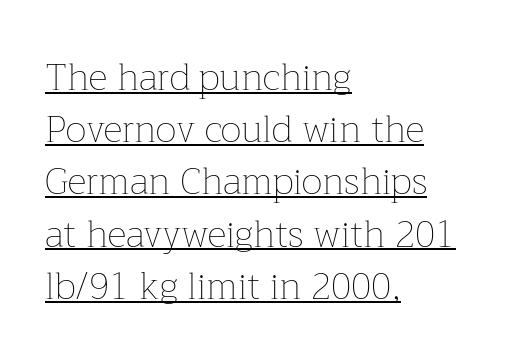
Q: Is the text bold? A: No.
Q: Is the text italic (slanted)? A: No, it is upright.
Q: Is the text underlined? A: Yes.
Q: How is the paragraph aligned? A: Left-aligned.
Q: Is the spacing between letters normal or unusually wide? A: Normal.
Q: Is the spacing between lines tight, normal or loose? A: Normal.
Q: Width (condensed, normal, or wide)? A: Normal.
Q: Stroke contrast? A: Low.
Q: x-height? A: Medium.
Q: Monospaced? A: No.
